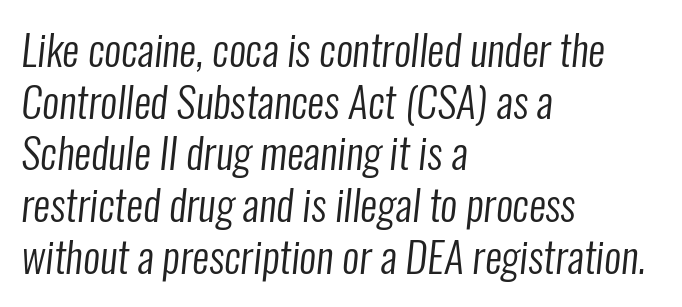
Q: Is the text bold? A: No.
Q: Is the typeface a serif or a sans-serif typeface? A: Sans-serif.
Q: Is the text underlined? A: No.
Q: How is the paragraph aligned? A: Left-aligned.
Q: Is the spacing between letters normal or unusually wide? A: Normal.
Q: Width (condensed, normal, or wide)? A: Condensed.
Q: Stroke contrast? A: Low.
Q: x-height? A: Medium.
Q: Monospaced? A: No.
